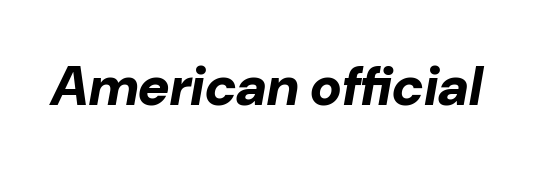
It's the slanting kind of type. The face used here is proportionally spaced, like ordinary book or web type. This is heavy type, rendered in bold. Caption: standard tracking, unaltered. Bare-footed words on every line.
